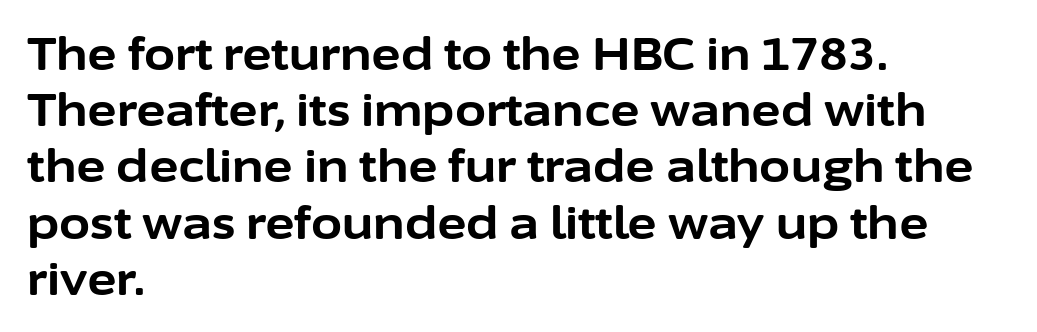
{"serif": "no", "italic": "no", "bold": "yes", "weight": "bold", "width": "normal", "stroke_contrast": "low", "x_height": "medium", "monospaced": "no", "underline": "no", "align": "left", "line_spacing": "normal", "line_spacing_ratio": 1.25, "letter_spacing": "normal", "letter_spacing_em": 0.0, "glyph_px": 45}
